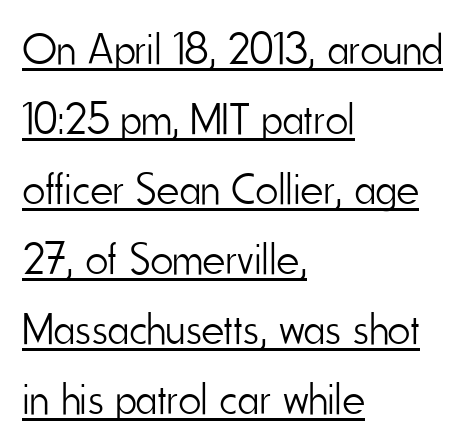
Q: Is the text bold? A: No.
Q: Is the text italic (slanted)? A: No, it is upright.
Q: Is the typeface a serif or a sans-serif typeface? A: Sans-serif.
Q: Is the text underlined? A: Yes.
Q: How is the paragraph aligned? A: Left-aligned.
Q: Is the spacing between letters normal or unusually wide? A: Normal.
Q: Is the spacing between lines tight, normal or loose? A: Normal.
Q: Width (condensed, normal, or wide)? A: Condensed.
Q: Stroke contrast? A: Low.
Q: x-height? A: Small.
Q: Monospaced? A: No.
